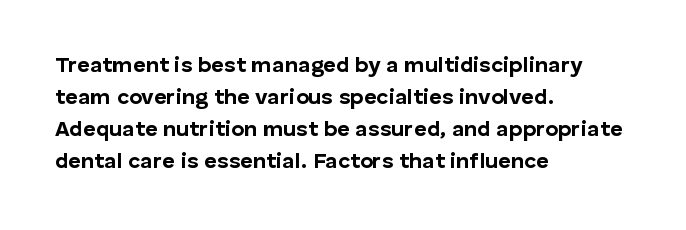
These lines were composed using upright roman letters. Bare-footed words on every line. The vertical gap from one line to the next is medium. Leftover space on each line is placed entirely after the last word. The line texture is even and compact thanks to regular tracking.
